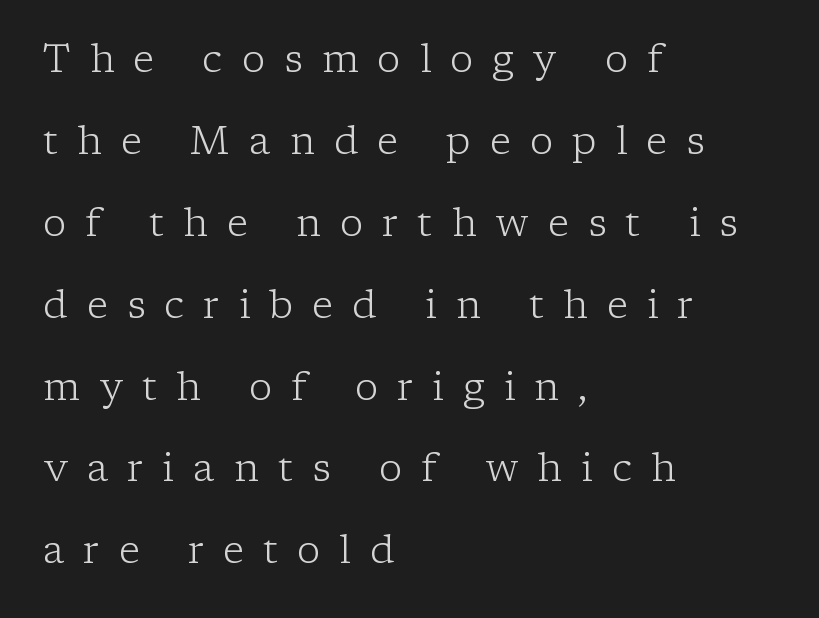
The image shows 39 px light serif type, upright; set left-aligned, loose line spacing (2.1x), unusually wide letter spacing (+0.49 em), not underlined; low stroke contrast and a medium x-height.
